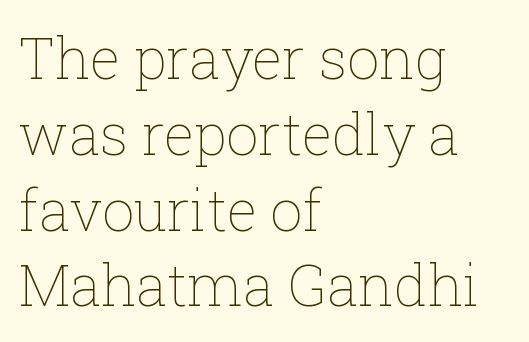
Q: Is the text bold? A: No.
Q: Is the text italic (slanted)? A: No, it is upright.
Q: Is the text underlined? A: No.
Q: How is the paragraph aligned? A: Left-aligned.
Q: Is the spacing between letters normal or unusually wide? A: Normal.
Q: Is the spacing between lines tight, normal or loose? A: Normal.
Q: Width (condensed, normal, or wide)? A: Normal.
Q: Stroke contrast? A: Low.
Q: x-height? A: Medium.
Q: Monospaced? A: No.
